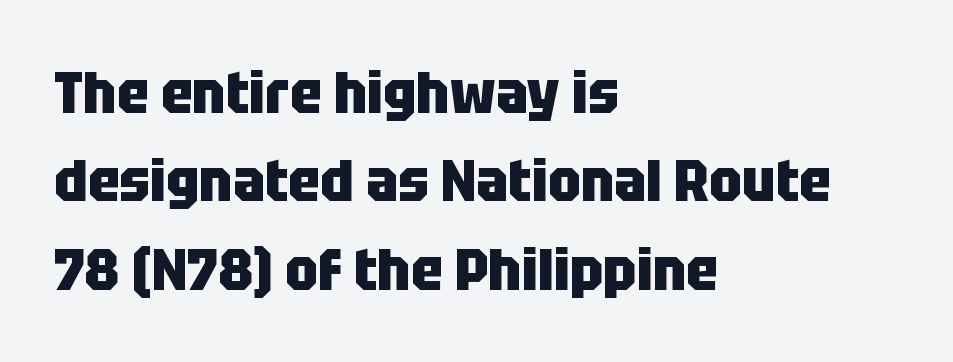
Honestly, there is no underline to notice here at all. Check where the strokes stop: nothing finishes them off — pure sans. Italic: no, the glyphs are upright roman. Typographic density is high because the face is bold.
